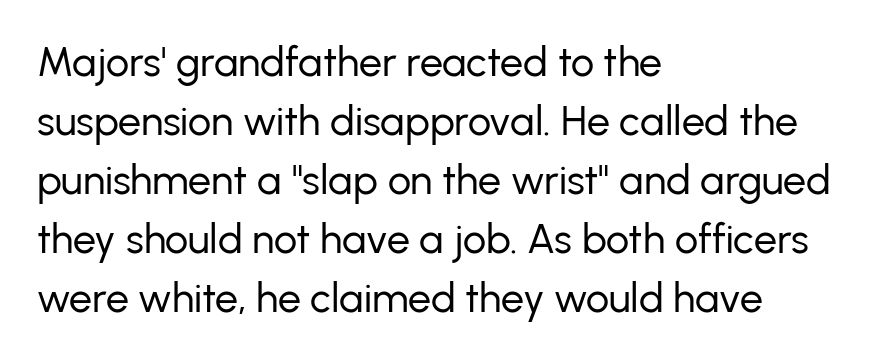
Q: Is the text bold? A: No.
Q: Is the text italic (slanted)? A: No, it is upright.
Q: Is the typeface a serif or a sans-serif typeface? A: Sans-serif.
Q: Is the text underlined? A: No.
Q: How is the paragraph aligned? A: Left-aligned.
Q: Is the spacing between letters normal or unusually wide? A: Normal.
Q: Is the spacing between lines tight, normal or loose? A: Normal.
Q: Width (condensed, normal, or wide)? A: Normal.
Q: Stroke contrast? A: Low.
Q: x-height? A: Medium.
Q: Monospaced? A: No.
